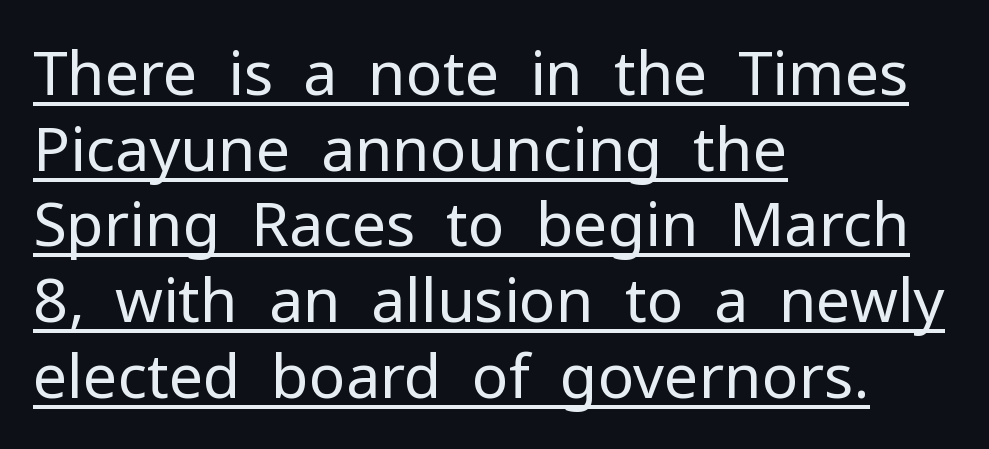
Examine the stroke ends and you'll find no serifs. The words here are underlined. Italic: no, the glyphs are upright roman. Is this a fixed-width face? No — the glyphs have proportional, varying widths. In CSS terms this would be text-align: left.
